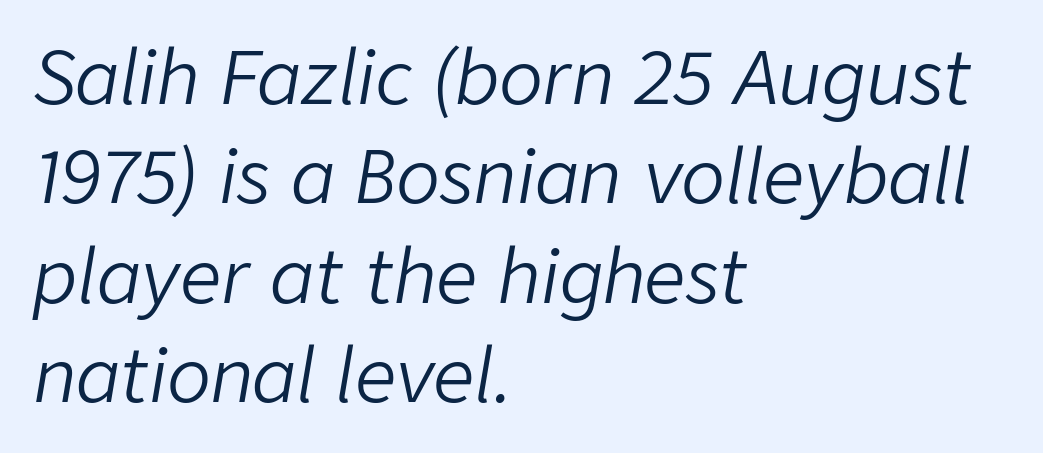
In terms of leading, this rendering sits right in the middle. The baseline area is clear. Do the characters align in a grid? No, the font is proportional. The lines in this sample share a left origin and differ only in where they stop. Is the stroke heavy? The answer is a plain regular-or-lighter. Slant detected: the letters are inclined.
